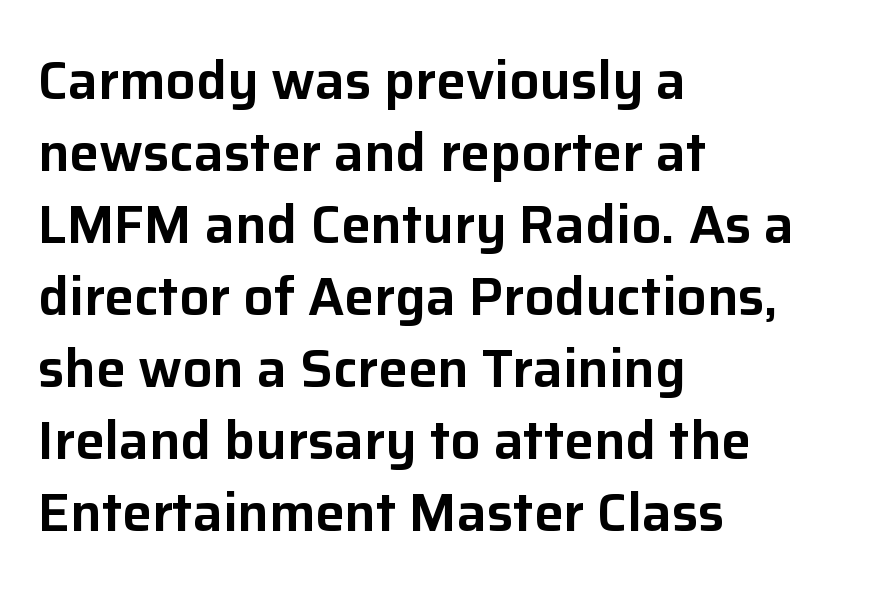
The image shows 53 px sans-serif type, upright; set left-aligned, normal line spacing (1.36x), normal letter spacing, not underlined; low stroke contrast and a medium x-height.
